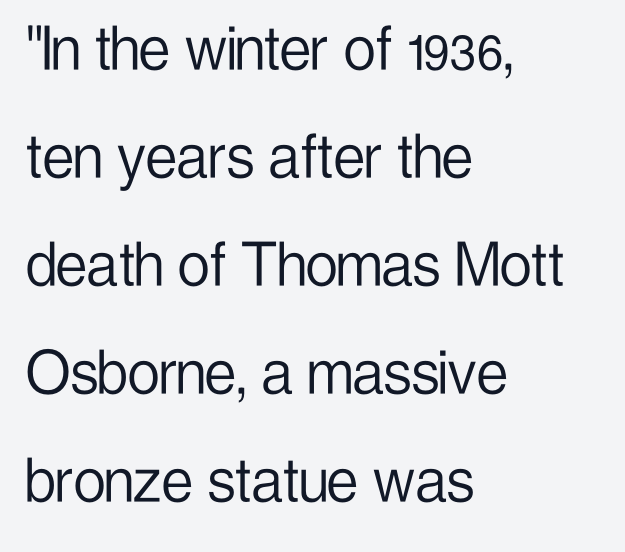
{"serif": "no", "italic": "no", "bold": "no", "weight": "light", "width": "condensed", "stroke_contrast": "low", "x_height": "medium", "monospaced": "no", "underline": "no", "align": "left", "line_spacing": "normal", "line_spacing_ratio": 1.52, "letter_spacing": "normal", "letter_spacing_em": 0.0, "glyph_px": 71}
